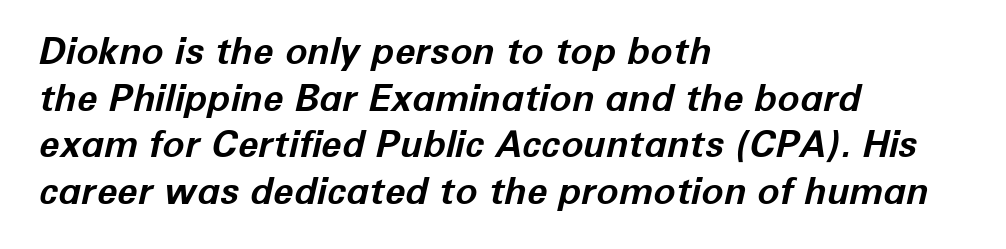
{"italic": "yes", "lean": "right", "slant_degrees": 12, "bold": "yes", "weight": "bold", "width": "normal", "stroke_contrast": "low", "x_height": "medium", "monospaced": "no", "underline": "no", "align": "left", "line_spacing": "normal", "line_spacing_ratio": 1.26, "letter_spacing": "normal", "letter_spacing_em": 0.0, "glyph_px": 37}
